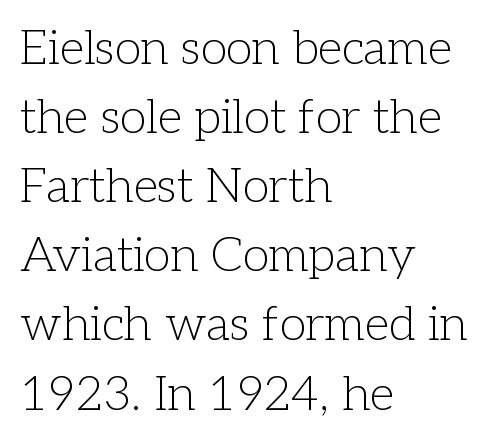
{"serif": "yes", "italic": "no", "bold": "no", "weight": "light", "width": "normal", "stroke_contrast": "low", "x_height": "medium", "monospaced": "no", "underline": "no", "align": "left", "line_spacing": "normal", "line_spacing_ratio": 1.44, "letter_spacing": "normal", "letter_spacing_em": 0.0, "glyph_px": 48}
